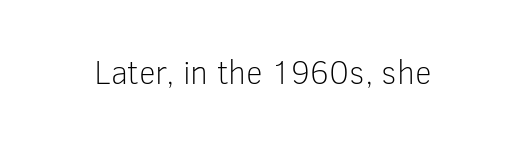
{"serif": "no", "italic": "no", "bold": "no", "weight": "light", "width": "normal", "stroke_contrast": "low", "x_height": "medium", "monospaced": "no", "underline": "no", "letter_spacing": "normal", "letter_spacing_em": 0.0, "glyph_px": 33}
